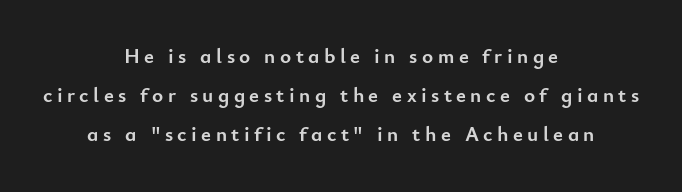
{"italic": "no", "bold": "yes", "underline": "no", "align": "center", "line_spacing_ratio": 1.86, "letter_spacing": "wide", "letter_spacing_em": 0.21, "glyph_px": 21}
